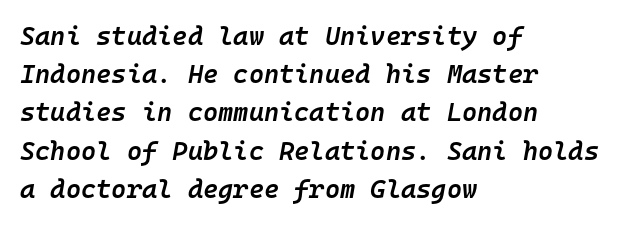
The image shows 26 px text type, italic (leaning right); set left-aligned, normal line spacing (1.47x), normal letter spacing, not underlined.
